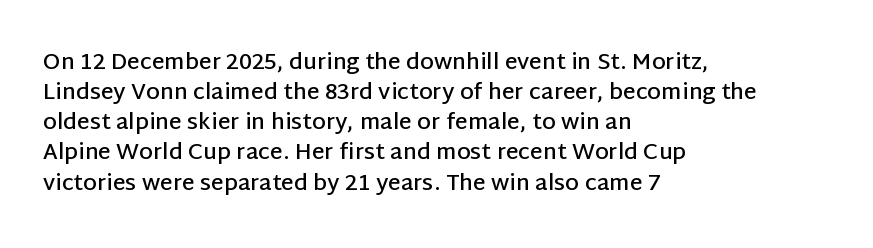
Q: Is the text bold? A: Semi-bold.
Q: Is the text italic (slanted)? A: No, it is upright.
Q: Is the text underlined? A: No.
Q: How is the paragraph aligned? A: Left-aligned.
Q: Is the spacing between letters normal or unusually wide? A: Normal.
Q: Is the spacing between lines tight, normal or loose? A: Normal.
